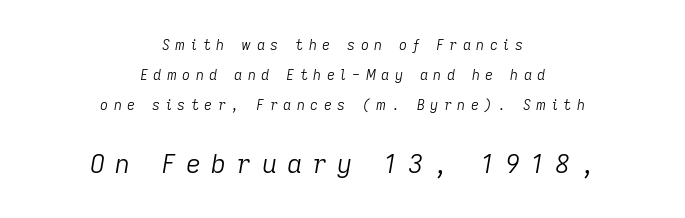
The weight tops out at a normal text grade. Slant detected: the letters are inclined. Clear beneath every line of the passage. The rendering enlarges the type as you move from the upper chunk to the lower. A student would call this center alignment; a typographer would say set centered. How are the letters spaced? Widely, with obvious added tracking.
